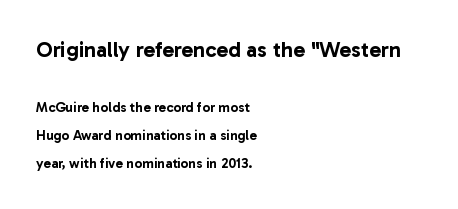
Q: Is the text italic (slanted)? A: No, it is upright.
Q: Is the text underlined? A: No.
Q: How is the paragraph aligned? A: Left-aligned.
Q: Is the spacing between letters normal or unusually wide? A: Normal.
Q: Is the spacing between lines tight, normal or loose? A: Loose.
Q: Which block of text is set in a larger size, the first (top) or the second (bottom)? A: The first (top) one.
